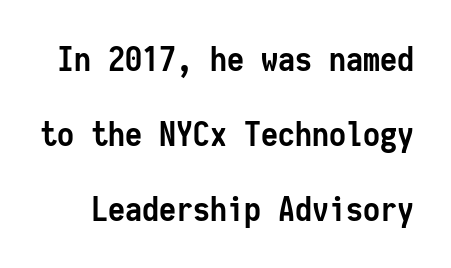
Q: Is the text bold? A: Yes.
Q: Is the text italic (slanted)? A: No, it is upright.
Q: Is the typeface a serif or a sans-serif typeface? A: Sans-serif.
Q: Is the text underlined? A: No.
Q: Is the spacing between letters normal or unusually wide? A: Normal.
Q: Is the spacing between lines tight, normal or loose? A: Loose.
Q: Width (condensed, normal, or wide)? A: Condensed.
Q: Stroke contrast? A: Low.
Q: x-height? A: Medium.
Q: Monospaced? A: Yes.
